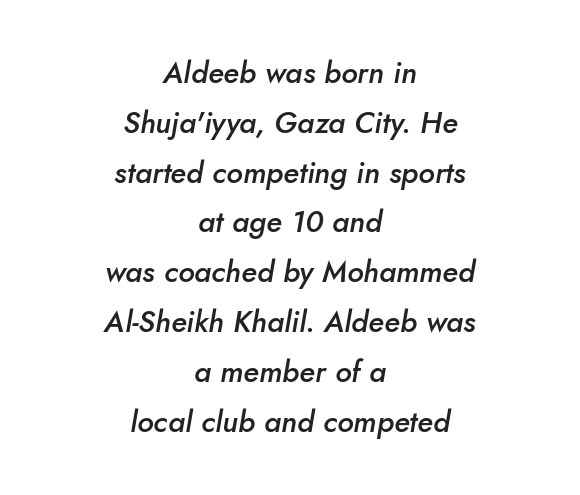
{"italic": "yes", "lean": "right", "slant_degrees": 10, "bold": "semi", "weight": "semibold", "width": "normal", "stroke_contrast": "low", "x_height": "small", "monospaced": "no", "underline": "no", "align": "center", "line_spacing": "normal", "line_spacing_ratio": 1.66, "letter_spacing": "normal", "letter_spacing_em": 0.0, "glyph_px": 30}
